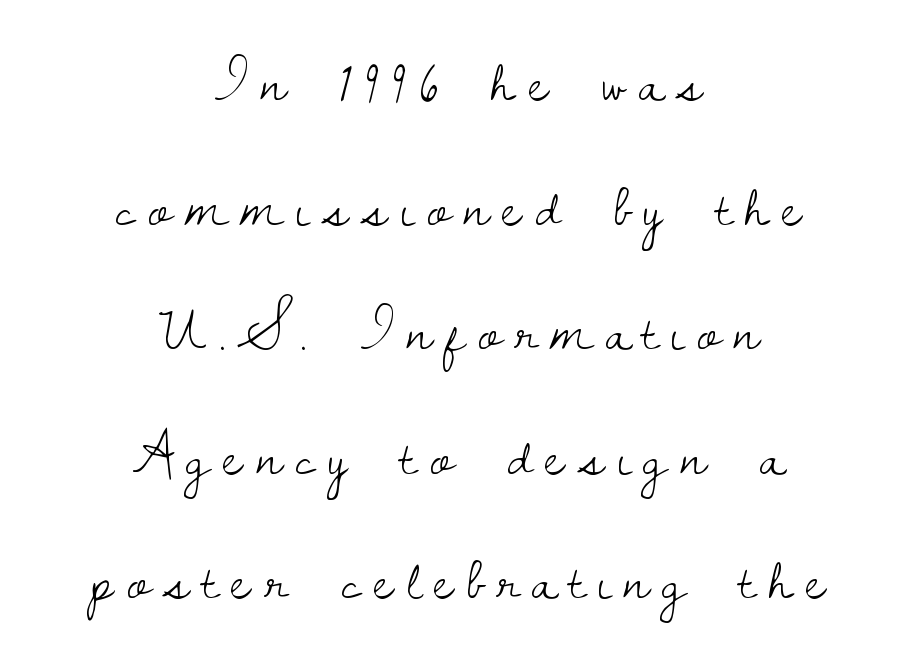
The image shows 62 px light serif type; set centered, loose line spacing (2.01x), unusually wide letter spacing (+0.21 em), not underlined; low stroke contrast and a small x-height.
